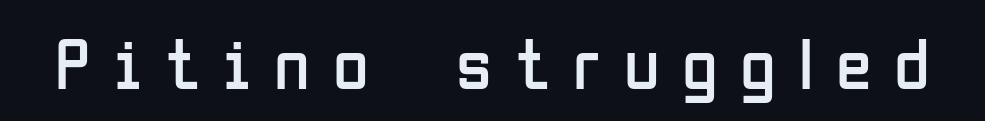
The image shows 73 px regular-weight, condensed sans-serif type, upright; set unusually wide letter spacing (+0.31 em), not underlined; low stroke contrast and a medium x-height.
